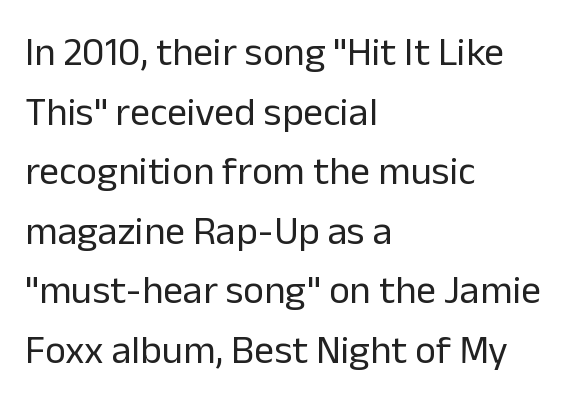
Grotesque or geometric, the face here clearly has no serifs. Does the copy run flush right? No — it runs flush left. Does the lettering tilt? It doesn't — this is upright. The line-height multiplier appears to be the usual default.
